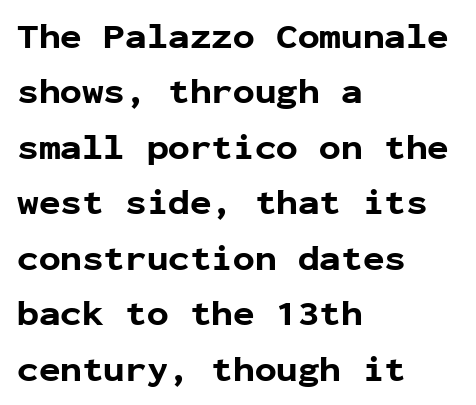
This sample is left-justified, so line endings fall wherever the words run out. If you measured baseline to baseline, you'd find a middling distance. The strokes are fattened all the way to bold. You can tell from the bare stems that sans-serif type was used.
